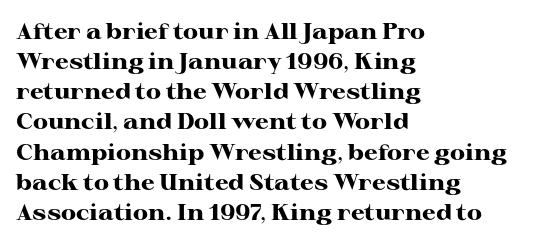
The paragraph shown leans on its left margin. This block has exactly the height ordinary leading produces. Italic: no, the glyphs are upright roman. The baseline area is clear.
